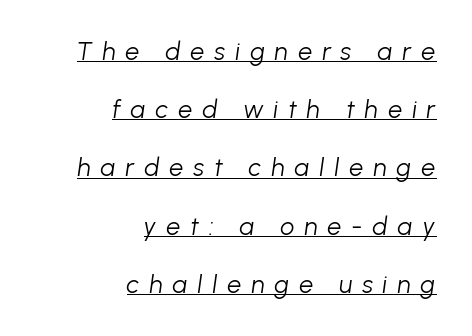
The image shows 25 px text type, italic (leaning right); set right-aligned, loose line spacing (2.33x), unusually wide letter spacing (+0.4 em), underlined.
